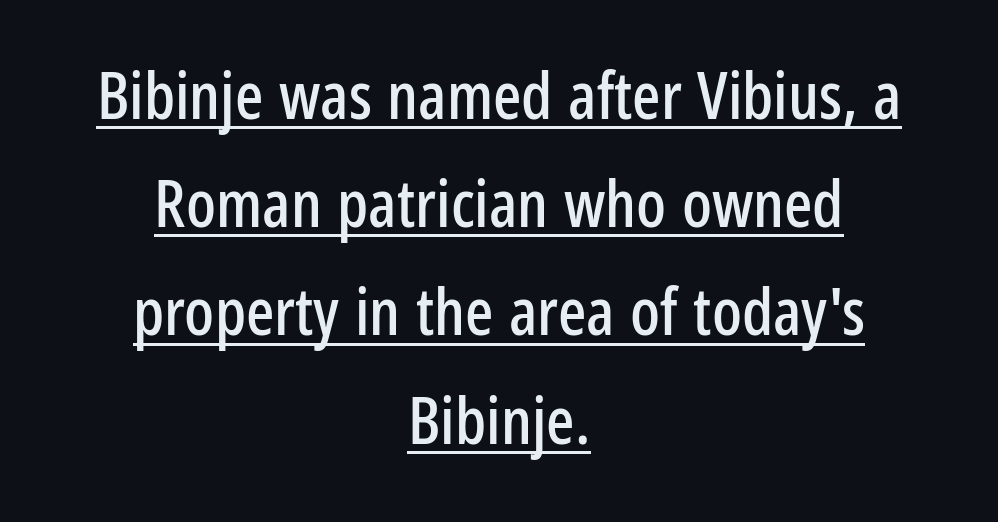
The image shows 66 px condensed sans-serif type, upright; set centered, normal line spacing (1.64x), normal letter spacing, underlined; low stroke contrast and a medium x-height.
